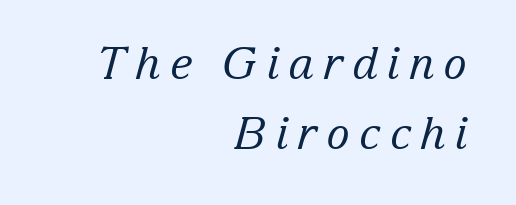
Q: Is the text bold? A: No.
Q: Is the text italic (slanted)? A: Yes, it leans right by about 15 degrees.
Q: Is the typeface a serif or a sans-serif typeface? A: Serif.
Q: Is the text underlined? A: No.
Q: How is the paragraph aligned? A: Right-aligned.
Q: Is the spacing between letters normal or unusually wide? A: Unusually wide.
Q: Is the spacing between lines tight, normal or loose? A: Normal.
Q: Width (condensed, normal, or wide)? A: Normal.
Q: Stroke contrast? A: Low.
Q: x-height? A: Medium.
Q: Monospaced? A: No.
